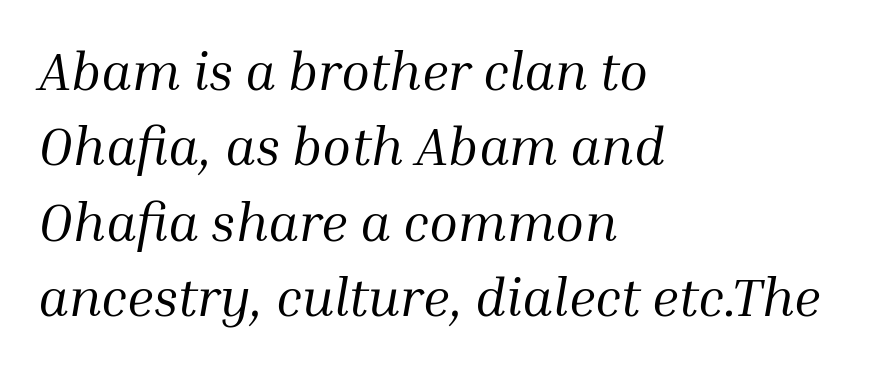
Q: Is the text bold? A: No.
Q: Is the text italic (slanted)? A: Yes, it leans right by about 10 degrees.
Q: Is the typeface a serif or a sans-serif typeface? A: Serif.
Q: Is the text underlined? A: No.
Q: How is the paragraph aligned? A: Left-aligned.
Q: Is the spacing between letters normal or unusually wide? A: Normal.
Q: Is the spacing between lines tight, normal or loose? A: Normal.
Q: Width (condensed, normal, or wide)? A: Normal.
Q: Stroke contrast? A: Medium.
Q: x-height? A: Medium.
Q: Monospaced? A: No.
